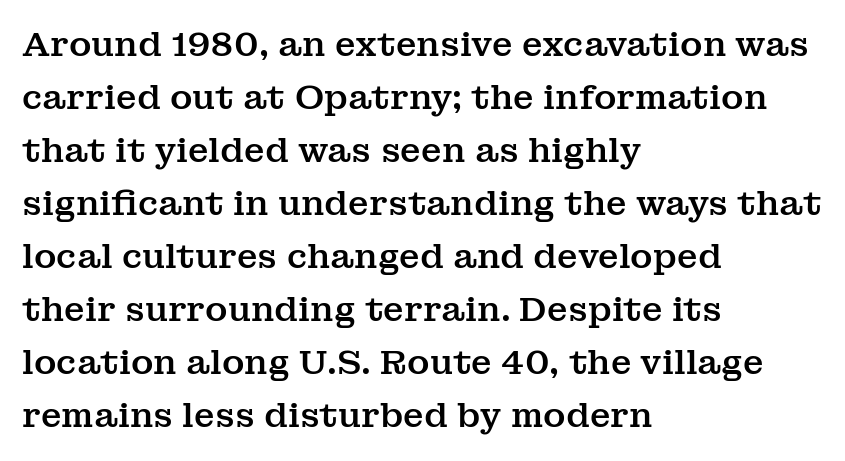
Q: Is the text italic (slanted)? A: No, it is upright.
Q: Is the typeface a serif or a sans-serif typeface? A: Serif.
Q: Is the text underlined? A: No.
Q: How is the paragraph aligned? A: Left-aligned.
Q: Is the spacing between letters normal or unusually wide? A: Normal.
Q: Is the spacing between lines tight, normal or loose? A: Normal.
Q: Width (condensed, normal, or wide)? A: Normal.
Q: Stroke contrast? A: Medium.
Q: x-height? A: Medium.
Q: Monospaced? A: No.
